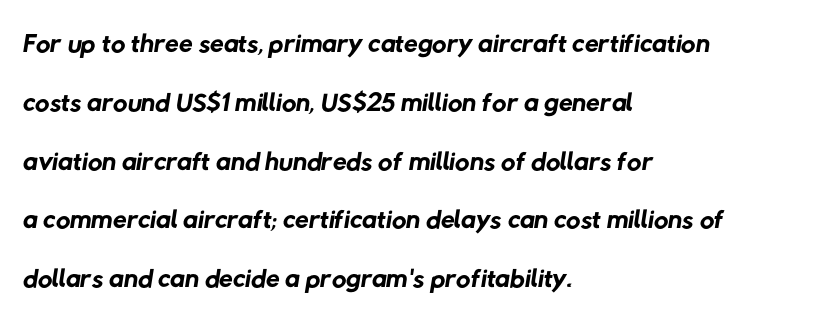
Q: Is the text bold? A: No.
Q: Is the typeface a serif or a sans-serif typeface? A: Sans-serif.
Q: Is the text underlined? A: No.
Q: How is the paragraph aligned? A: Left-aligned.
Q: Is the spacing between letters normal or unusually wide? A: Normal.
Q: Is the spacing between lines tight, normal or loose? A: Normal.
Q: Width (condensed, normal, or wide)? A: Normal.
Q: Stroke contrast? A: Low.
Q: x-height? A: Medium.
Q: Monospaced? A: No.
